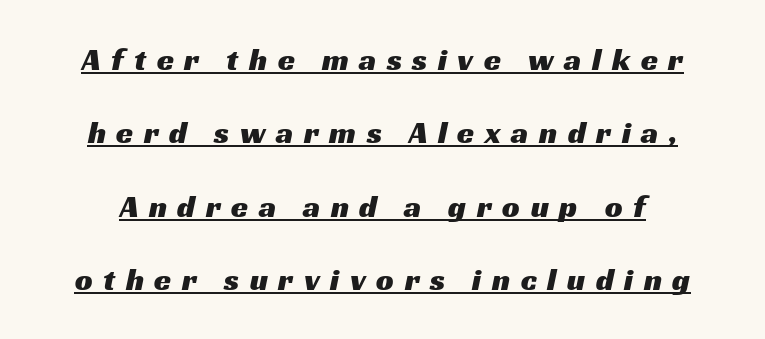
What decoration does the sample have? An underline. Is there much room between lines? Yes — plenty of vertical air separates them. The passage shown is typed in a proportional face where columns would drift. Check where the strokes stop: nothing finishes them off — pure sans. The type is letterspaced generously, with wide tracking.
